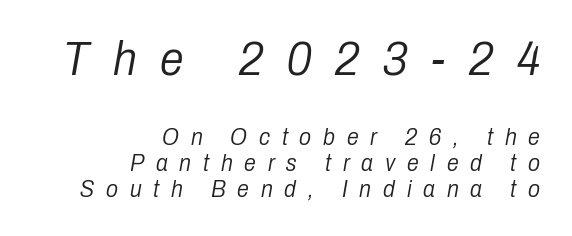
Q: Is the text bold? A: No.
Q: Is the text italic (slanted)? A: Yes, it leans right by about 10 degrees.
Q: Is the text underlined? A: No.
Q: How is the paragraph aligned? A: Right-aligned.
Q: Is the spacing between letters normal or unusually wide? A: Unusually wide.
Q: Is the spacing between lines tight, normal or loose? A: Tight.
Q: Which block of text is set in a larger size, the first (top) or the second (bottom)? A: The first (top) one.
Q: Width (condensed, normal, or wide)? A: Condensed.
Q: Stroke contrast? A: Low.
Q: x-height? A: Medium.
Q: Monospaced? A: No.
